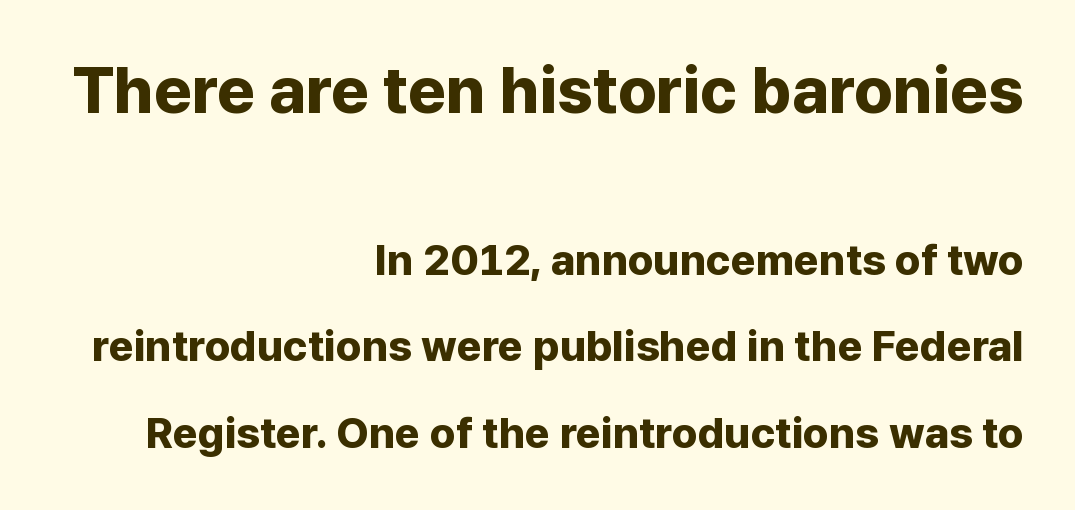
The image shows 65 px bold sans-serif type, upright; set right-aligned, loose line spacing (2.01x), normal letter spacing, not underlined; the first (top) block is 1.51x larger; low stroke contrast and a medium x-height.
